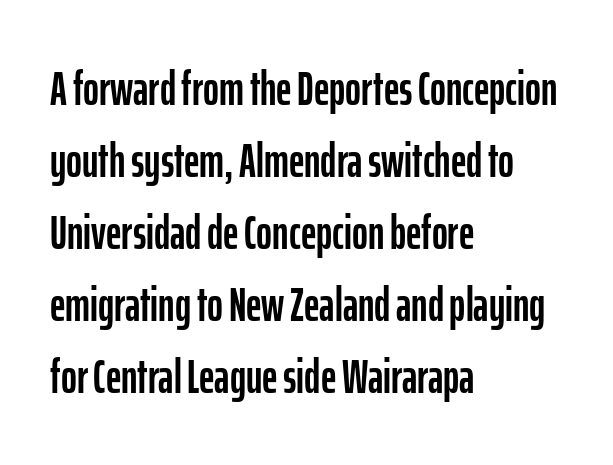
Q: Is the text italic (slanted)? A: No, it is upright.
Q: Is the typeface a serif or a sans-serif typeface? A: Sans-serif.
Q: Is the text underlined? A: No.
Q: How is the paragraph aligned? A: Left-aligned.
Q: Is the spacing between letters normal or unusually wide? A: Normal.
Q: Is the spacing between lines tight, normal or loose? A: Normal.
Q: Width (condensed, normal, or wide)? A: Condensed.
Q: Stroke contrast? A: Low.
Q: x-height? A: Medium.
Q: Monospaced? A: No.
